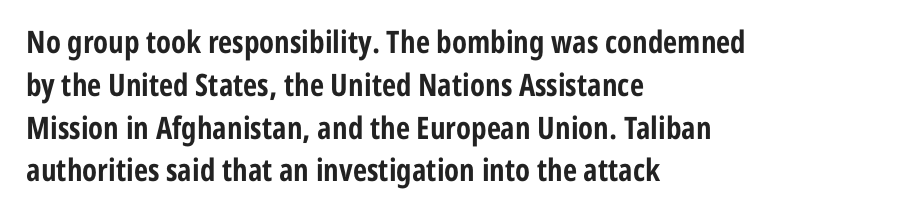
Q: Is the text bold? A: Yes.
Q: Is the text italic (slanted)? A: No, it is upright.
Q: Is the typeface a serif or a sans-serif typeface? A: Sans-serif.
Q: Is the text underlined? A: No.
Q: How is the paragraph aligned? A: Left-aligned.
Q: Is the spacing between letters normal or unusually wide? A: Normal.
Q: Is the spacing between lines tight, normal or loose? A: Normal.
Q: Width (condensed, normal, or wide)? A: Condensed.
Q: Stroke contrast? A: Low.
Q: x-height? A: Medium.
Q: Monospaced? A: No.
